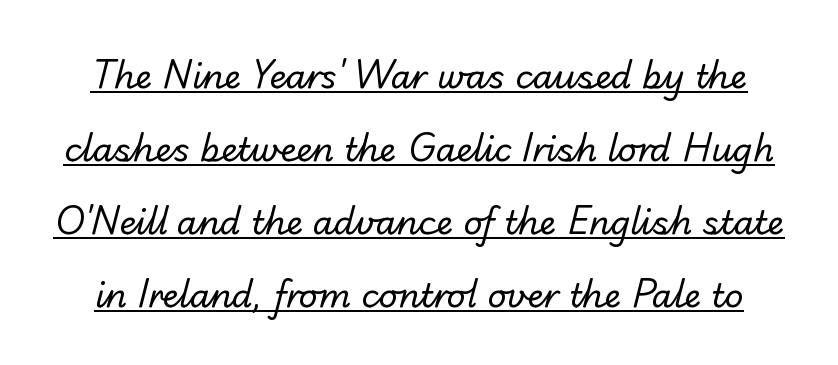
The image shows 33 px regular-weight sans-serif type; set loose line spacing (2.21x), normal letter spacing, underlined; low stroke contrast and a small x-height.
